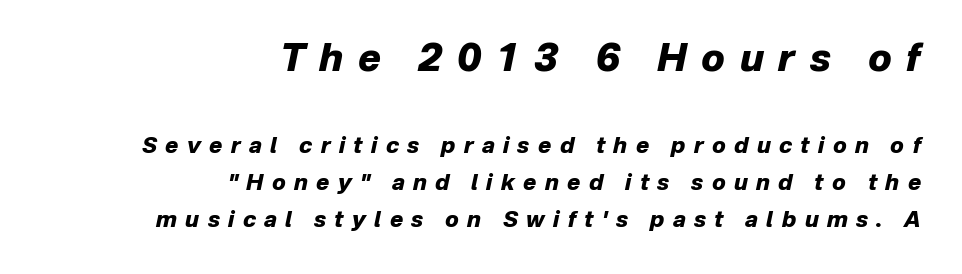
Q: Is the text bold? A: Yes.
Q: Is the text italic (slanted)? A: Yes, it leans right by about 12 degrees.
Q: Is the text underlined? A: No.
Q: How is the paragraph aligned? A: Right-aligned.
Q: Is the spacing between letters normal or unusually wide? A: Unusually wide.
Q: Is the spacing between lines tight, normal or loose? A: Normal.
Q: Which block of text is set in a larger size, the first (top) or the second (bottom)? A: The first (top) one.
Q: Width (condensed, normal, or wide)? A: Normal.
Q: Stroke contrast? A: Low.
Q: x-height? A: Medium.
Q: Monospaced? A: No.
